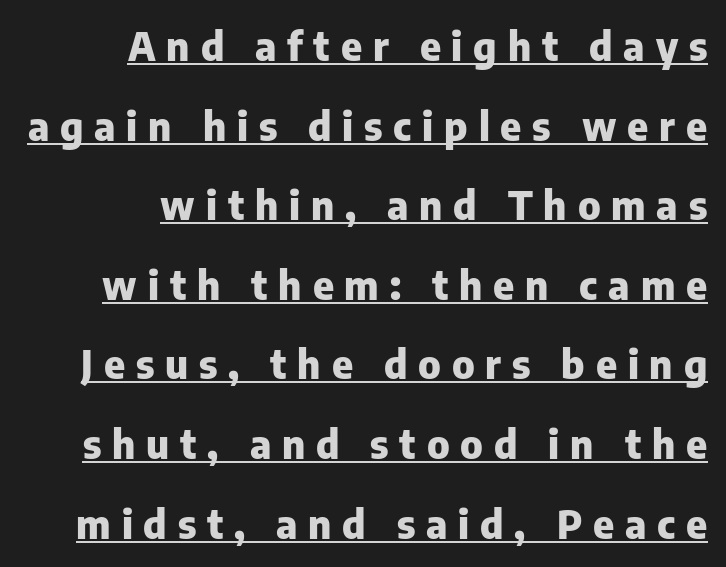
This rendering widens character spacing well past its baseline value. The font is running at its bold setting. The vertical gap from one line to the next is large. The string is rendered with underlining switched on.
